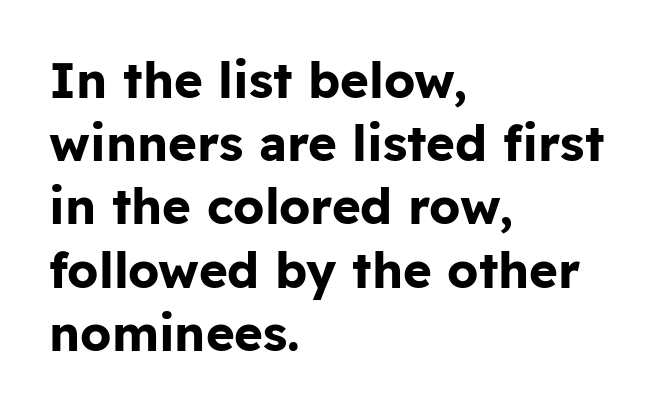
The image shows 49 px bold sans-serif type, upright; set left-aligned, normal line spacing (1.29x), normal letter spacing, not underlined; low stroke contrast and a medium x-height.
